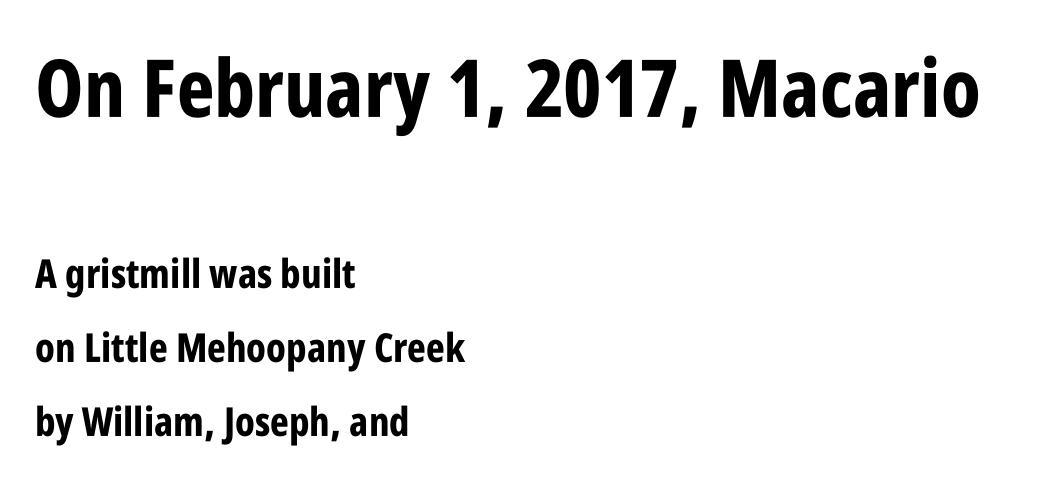
The axis of the letterforms is exactly vertical. Typesetter's note — upper block bumped up in size, lower block left smaller. These words are printed bold, with thick strokes throughout. Each line starts at the same left margin while the right side varies. The space beneath each line is pristine and unruled.
